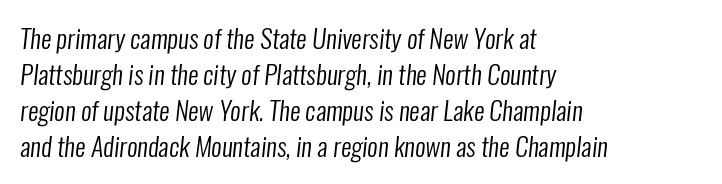
Q: Is the text bold? A: No.
Q: Is the text underlined? A: No.
Q: How is the paragraph aligned? A: Left-aligned.
Q: Is the spacing between letters normal or unusually wide? A: Normal.
Q: Is the spacing between lines tight, normal or loose? A: Normal.
